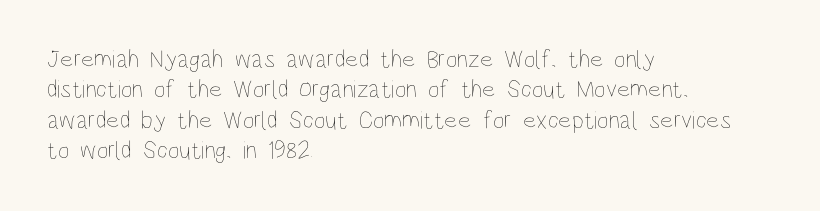
Q: Is the text bold? A: No.
Q: Is the text italic (slanted)? A: No, it is upright.
Q: Is the text underlined? A: No.
Q: How is the paragraph aligned? A: Left-aligned.
Q: Is the spacing between letters normal or unusually wide? A: Normal.
